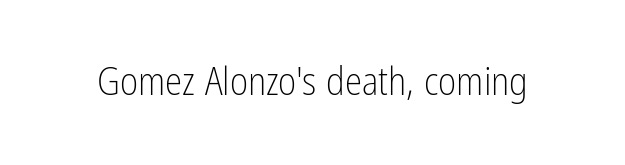
The image shows 39 px light, condensed sans-serif type, upright; set normal letter spacing, not underlined; low stroke contrast and a medium x-height.
